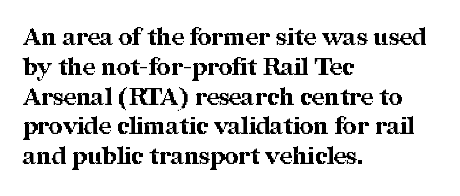
{"italic": "no", "bold": "yes", "underline": "no", "align": "left", "line_spacing_ratio": 1.24, "letter_spacing": "normal", "letter_spacing_em": 0.0, "glyph_px": 24}
